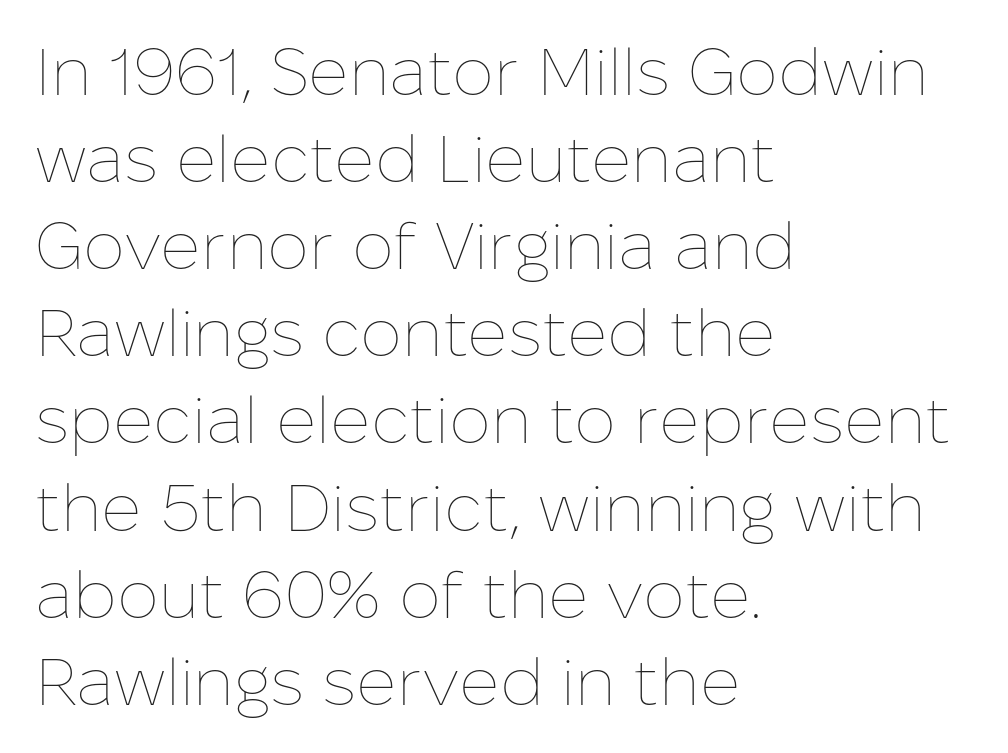
These glyphs show unthickened strokes, regular width or finer. Regular leading. The space directly below the letters is spotless. Ascenders rise straight up at ninety degrees. The typesetter chose a ragged-right arrangement here. These lines are rendered in a variable-pitch font.
